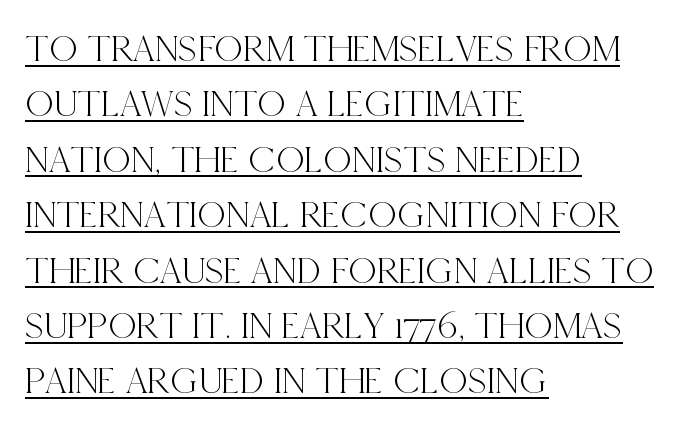
{"serif": "yes", "italic": "no", "width": "condensed", "x_height": "large", "monospaced": "no", "underline": "yes", "align": "left", "line_spacing": "normal", "line_spacing_ratio": 1.42, "letter_spacing": "normal", "letter_spacing_em": 0.0, "glyph_px": 39}
